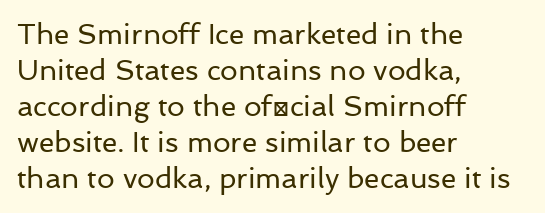
Proportional: the letters do not fall into vertical columns. Observe the ordinary spacing: letters are neighbours, not strangers. These lines sit exactly where default settings would place them. Line starts are locked; line ends wander. You can tell from the bare stems that sans-serif type was used.
